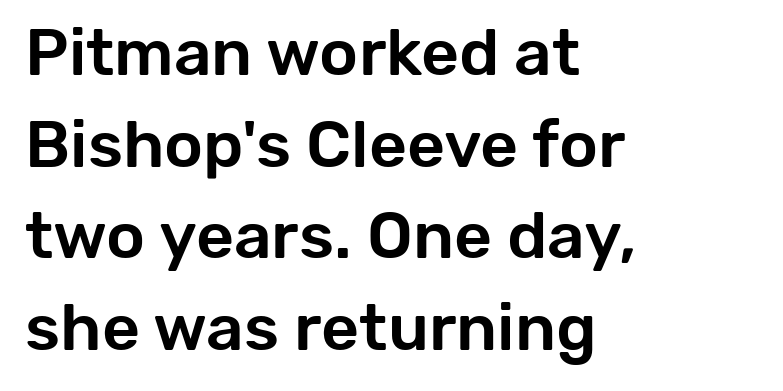
The image shows 66 px sans-serif type, upright; set left-aligned, normal line spacing (1.39x), normal letter spacing, not underlined; low stroke contrast and a medium x-height.
